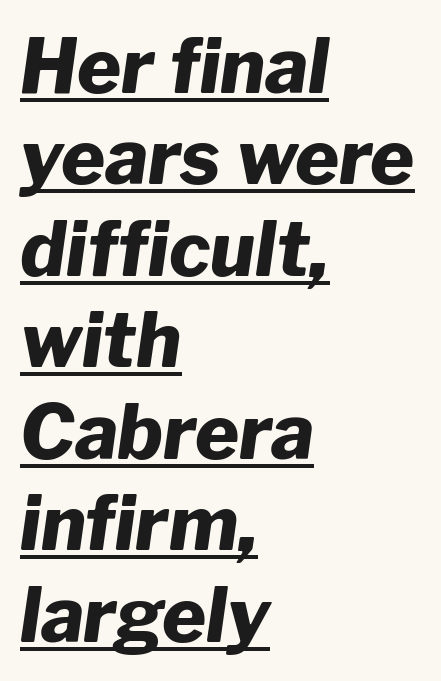
Does the lettering tilt? It does — this is italic. In terms of weight, the rendering is a true, heavy bold. Is there an underline? Yes — a line sits under the letters. You could not count columns in this text — the font is proportionally spaced. Visually the block forms a straight wall on the left and a jagged coastline on the right. Glyph-to-glyph distance matches everyday printed text.
